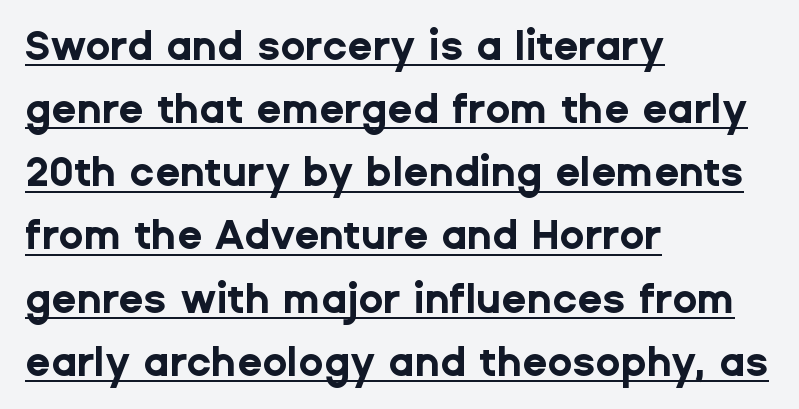
{"serif": "no", "italic": "no", "bold": "yes", "weight": "bold", "width": "normal", "stroke_contrast": "low", "x_height": "medium", "monospaced": "no", "underline": "yes", "align": "left", "line_spacing": "normal", "line_spacing_ratio": 1.54, "letter_spacing": "normal", "letter_spacing_em": 0.0, "glyph_px": 41}
